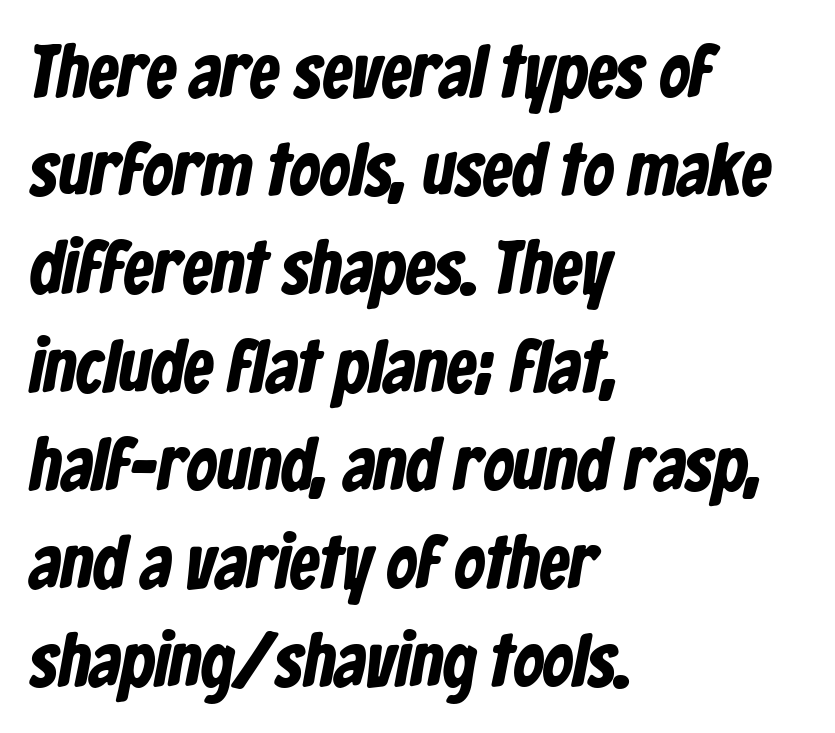
Nothing sits at the stroke ends, so this counts as sans-serif. Nothing unusual about the tracking: characters are spaced as the font intends. Is there much room between lines? A standard amount, neither cramped nor airy. The setting favours the left margin, as ordinary paragraphs usually do. Think of a printed novel: that variable character pitch is what you see here. The strokes are fattened all the way to bold.
